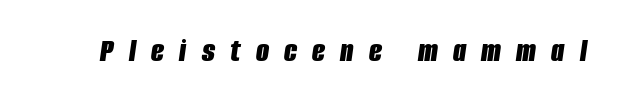
The image shows 34 px bold, condensed type, italic (leaning right); set unusually wide letter spacing (+0.45 em), not underlined; low stroke contrast and a large x-height.
